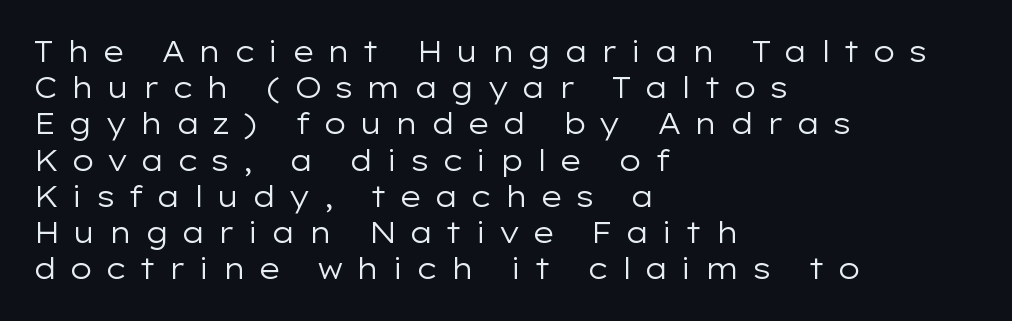
The image shows 29 px regular-weight, wide sans-serif type, upright; set left-aligned, normal line spacing (1.25x), unusually wide letter spacing (+0.41 em), not underlined; low stroke contrast and a medium x-height.
